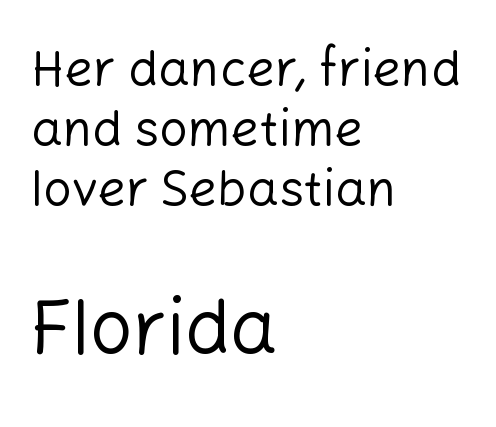
The image shows 75 px regular-weight sans-serif type, upright; set left-aligned, line spacing 1.2x, normal letter spacing, not underlined; the second (bottom) block is 1.5x larger; low stroke contrast and a medium x-height.
